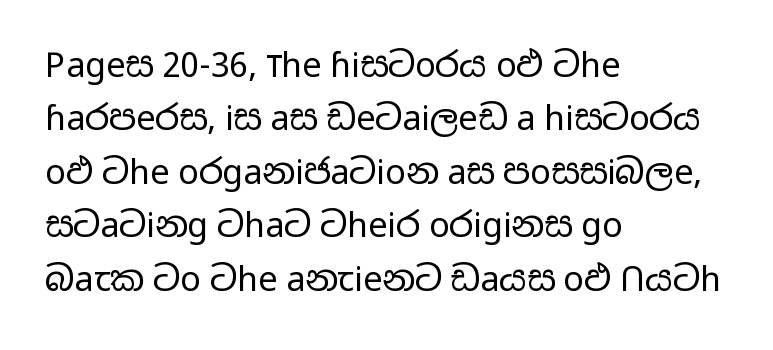
{"serif": "no", "italic": "no", "bold": "no", "weight": "regular", "width": "wide", "stroke_contrast": "low", "x_height": "medium", "monospaced": "no", "underline": "no", "align": "left", "line_spacing": "normal", "line_spacing_ratio": 1.57, "letter_spacing": "normal", "letter_spacing_em": 0.0, "glyph_px": 34}
